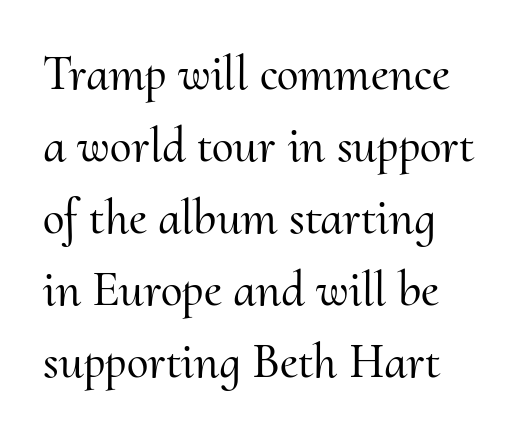
In terms of posture, this sample is upright. These lines keep a tight, regular rhythm from letter to letter. Is there much room between lines? A standard amount, neither cramped nor airy. Decoration check: the copy has no underline. Looks like regular typesetting: each glyph gets only the width it needs.
